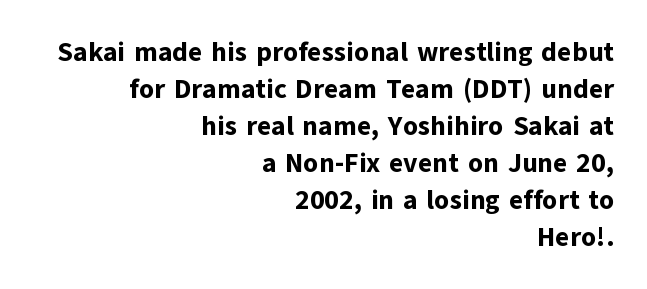
What stands out about the letter spacing? Nothing — it is the standard amount. I'd describe the lettering as bold — thick and assertive. Beneath every word, the page is bare. Style check: upright. Leading: standard. If you drew a ruler down the right edge, every line would touch it.
